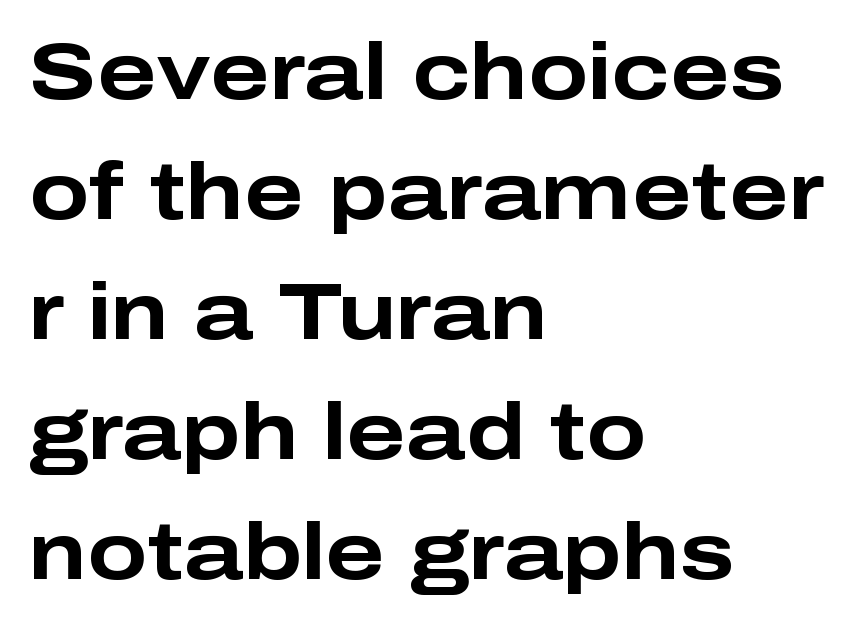
Q: Is the text bold? A: Yes.
Q: Is the text italic (slanted)? A: No, it is upright.
Q: Is the typeface a serif or a sans-serif typeface? A: Sans-serif.
Q: Is the text underlined? A: No.
Q: How is the paragraph aligned? A: Left-aligned.
Q: Is the spacing between letters normal or unusually wide? A: Normal.
Q: Is the spacing between lines tight, normal or loose? A: Normal.
Q: Width (condensed, normal, or wide)? A: Wide.
Q: Stroke contrast? A: Low.
Q: x-height? A: Medium.
Q: Monospaced? A: No.
